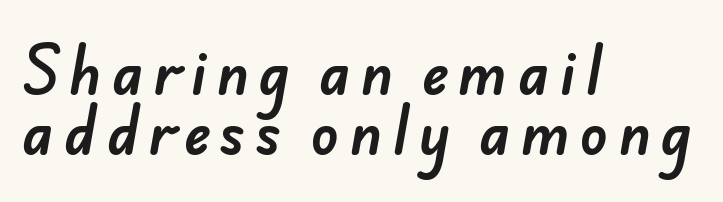
The image shows 57 px sans-serif type; set left-aligned, tight line spacing (1.05x), not underlined; low stroke contrast and a small x-height.
